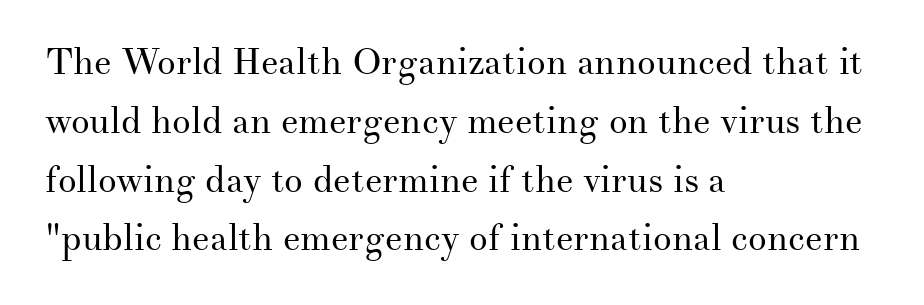
The rendering uses a moderate line-height, typical for paragraphs. The lettering stays uniformly vertical, giving the passage a roman look. The letterforms sit shoulder to shoulder at normal distance. No chunkiness to these letters — they're not bold.
